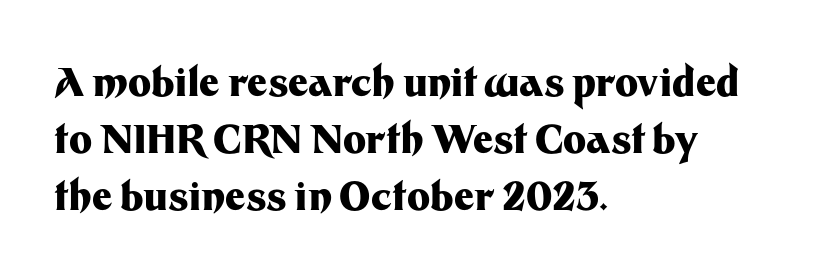
The passage shown stacks its lines at a standard gap. Check under the words: just untouched page. If you drew a line through each stem, it would be perfectly vertical. I'd call this a sans setting — the letters go barefoot.
